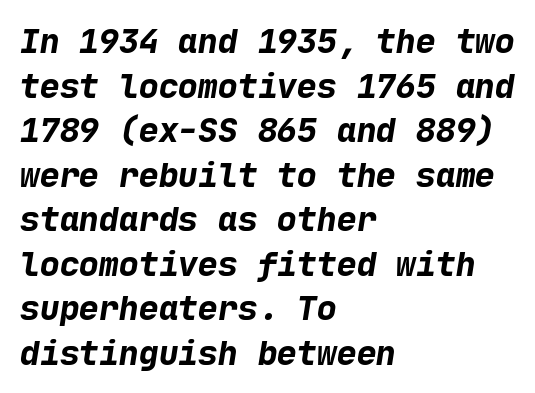
The image shows 33 px bold sans-serif type; set left-aligned, normal line spacing (1.35x), normal letter spacing, not underlined; low stroke contrast and a medium x-height.
